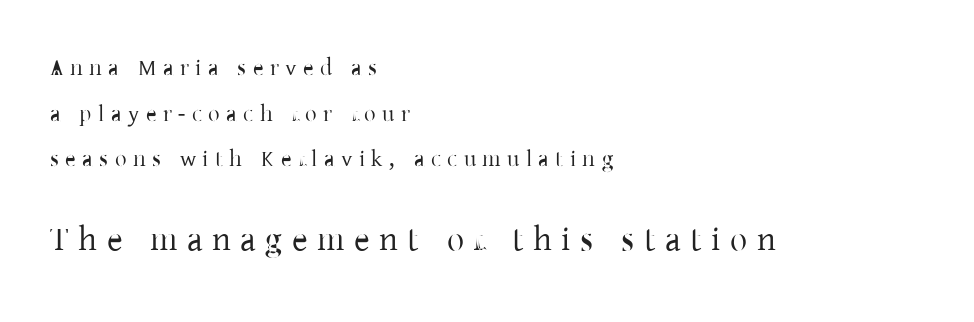
The rendering anchors every line to the left-hand side. Little horizontal feet cap the strokes, marking this as serif type. Glance below the letters and you will spot only blank space. Nothing heavy about these letters — not bold at all. The face used here is proportionally spaced, like ordinary book or web type. Someone cranked the tracking dial way up on this one.
